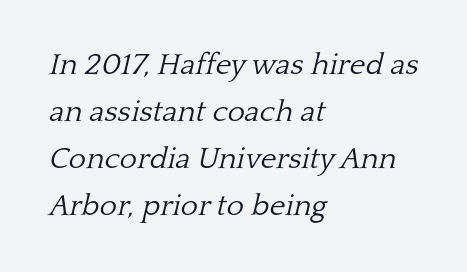
{"serif": "yes", "italic": "yes", "lean": "right", "slant_degrees": 13, "bold": "no", "weight": "light", "width": "normal", "stroke_contrast": "low", "x_height": "medium", "monospaced": "no", "underline": "no", "align": "left", "line_spacing": "normal", "line_spacing_ratio": 1.57, "letter_spacing": "normal", "letter_spacing_em": 0.0, "glyph_px": 30}
